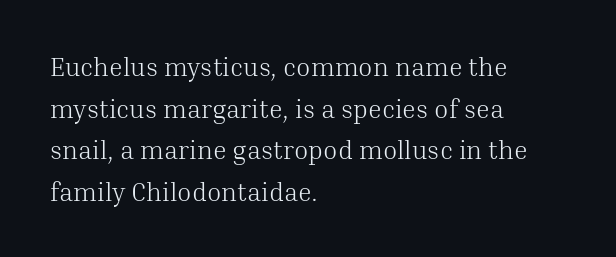
Q: Is the text bold? A: No.
Q: Is the text italic (slanted)? A: No, it is upright.
Q: Is the text underlined? A: No.
Q: How is the paragraph aligned? A: Left-aligned.
Q: Is the spacing between letters normal or unusually wide? A: Normal.
Q: Is the spacing between lines tight, normal or loose? A: Normal.
